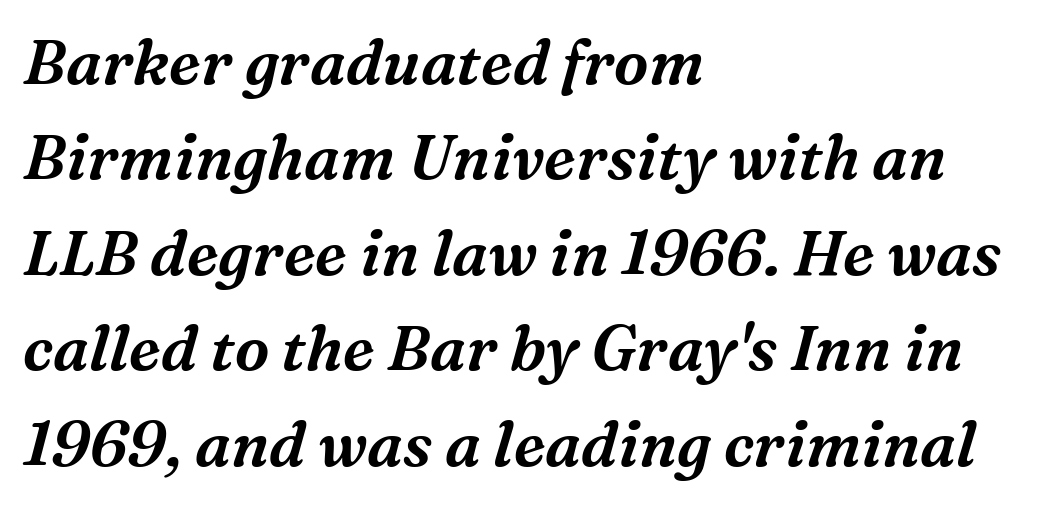
{"serif": "yes", "italic": "yes", "lean": "right", "slant_degrees": 16, "width": "normal", "stroke_contrast": "medium", "x_height": "medium", "monospaced": "no", "underline": "no", "align": "left", "line_spacing": "normal", "line_spacing_ratio": 1.54, "letter_spacing": "normal", "letter_spacing_em": 0.0, "glyph_px": 62}
